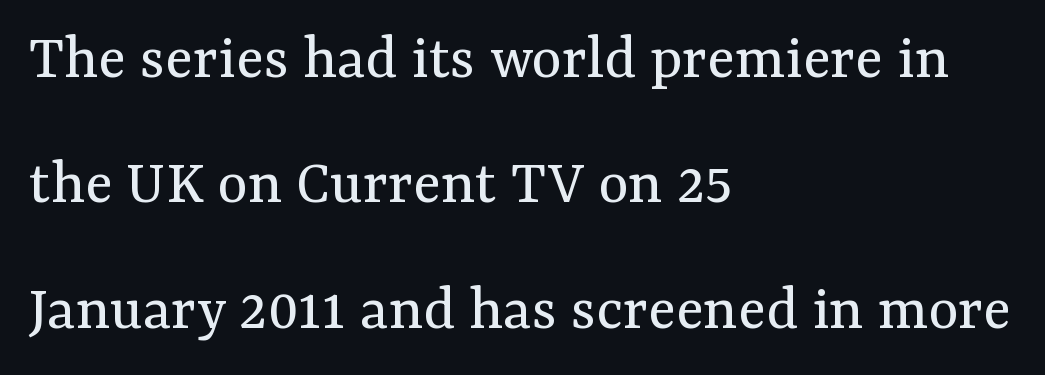
The image shows 65 px regular-weight serif type, upright; set left-aligned, loose line spacing (1.93x), normal letter spacing, not underlined; medium stroke contrast and a medium x-height.
